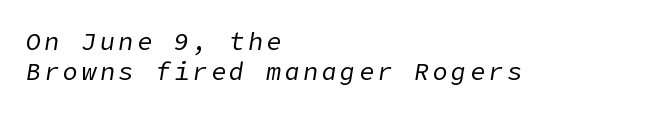
{"italic": "yes", "lean": "right", "slant_degrees": 9, "bold": "no", "underline": "no", "align": "left", "line_spacing_ratio": 1.21, "glyph_px": 25}
